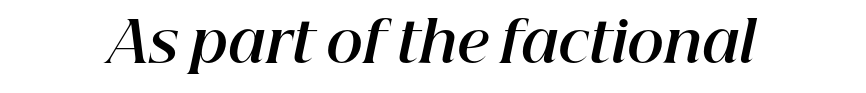
Does extra space separate the letters? No, they use regular spacing. Here the designer chose a conventional face with non-uniform glyph widths. Check the space under the baseline: it is left empty. I'd describe the lettering as bold — thick and assertive.
